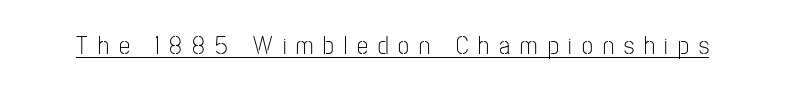
{"italic": "no", "bold": "no", "underline": "yes", "letter_spacing": "wide", "letter_spacing_em": 0.4, "glyph_px": 25}
